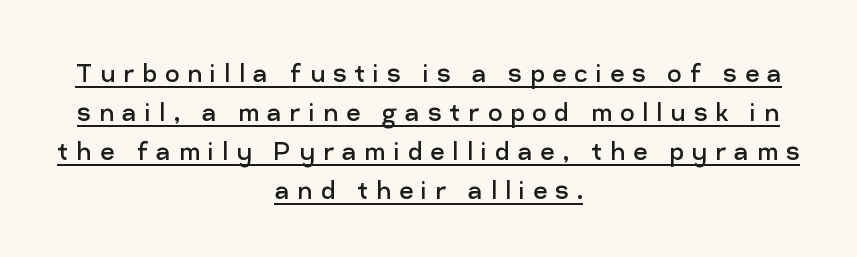
The image shows 31 px regular-weight sans-serif type, upright; set centered, normal line spacing (1.26x), unusually wide letter spacing (+0.26 em), underlined; low stroke contrast and a medium x-height.
